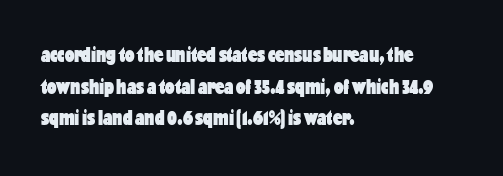
Q: Is the text bold? A: Yes.
Q: Is the text italic (slanted)? A: No, it is upright.
Q: Is the text underlined? A: No.
Q: How is the paragraph aligned? A: Left-aligned.
Q: Is the spacing between letters normal or unusually wide? A: Normal.
Q: Is the spacing between lines tight, normal or loose? A: Normal.
